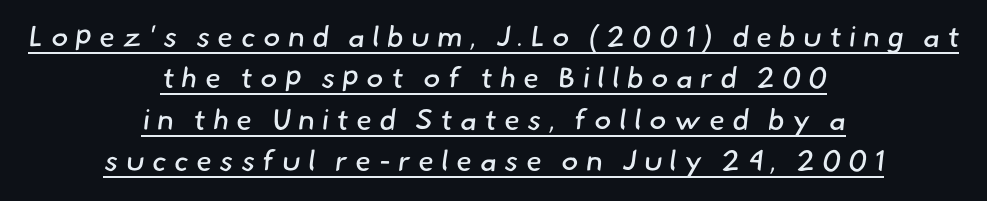
{"serif": "no", "bold": "no", "weight": "regular", "width": "normal", "stroke_contrast": "low", "x_height": "small", "monospaced": "no", "underline": "yes", "align": "center", "line_spacing": "normal", "line_spacing_ratio": 1.43, "letter_spacing": "wide", "letter_spacing_em": 0.25, "glyph_px": 29}
